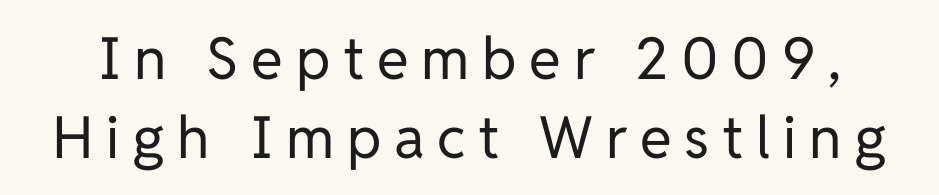
{"serif": "no", "italic": "no", "bold": "no", "weight": "regular", "width": "normal", "stroke_contrast": "low", "x_height": "medium", "monospaced": "no", "underline": "no", "line_spacing": "normal", "line_spacing_ratio": 1.36, "letter_spacing": "wide", "letter_spacing_em": 0.22, "glyph_px": 58}
